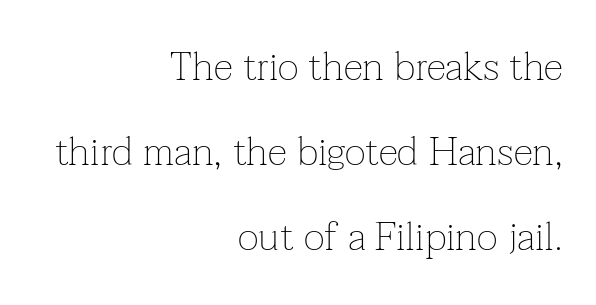
Each letter's strokes conclude with small projecting serifs. The lettering stays uniformly vertical, giving the passage a roman look. Teacher's note: observe the even right margin — that is flush-right alignment. Summary of vertical rhythm: relaxed, with wide interline spacing. Bold? No — there's no thickening of the strokes. Varying glyph widths throughout — classic text-font behaviour.
